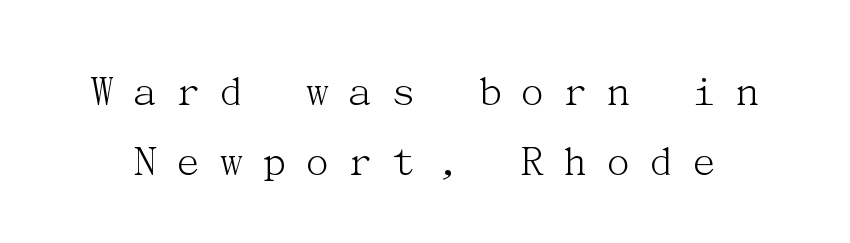
Here the glyphs are tracked loosely, breaking word shapes into spaced letters. Weight: in the light-to-regular range. Characters remain perfectly vertical along every line. Old-style or modern, the face here clearly has serifs. Clear beneath every line of the passage.
